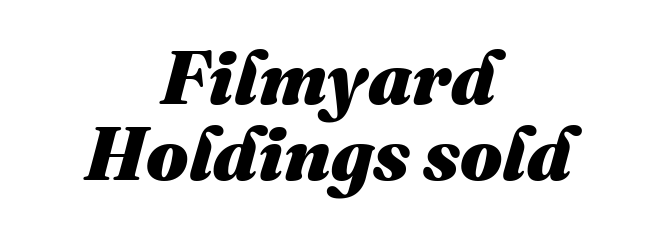
{"italic": "yes", "lean": "right", "slant_degrees": 16, "bold": "yes", "weight": "heavy", "width": "normal", "stroke_contrast": "medium", "x_height": "medium", "monospaced": "no", "underline": "no", "align": "center", "line_spacing": "tight", "line_spacing_ratio": 1.02, "letter_spacing": "normal", "letter_spacing_em": 0.0, "glyph_px": 75}
